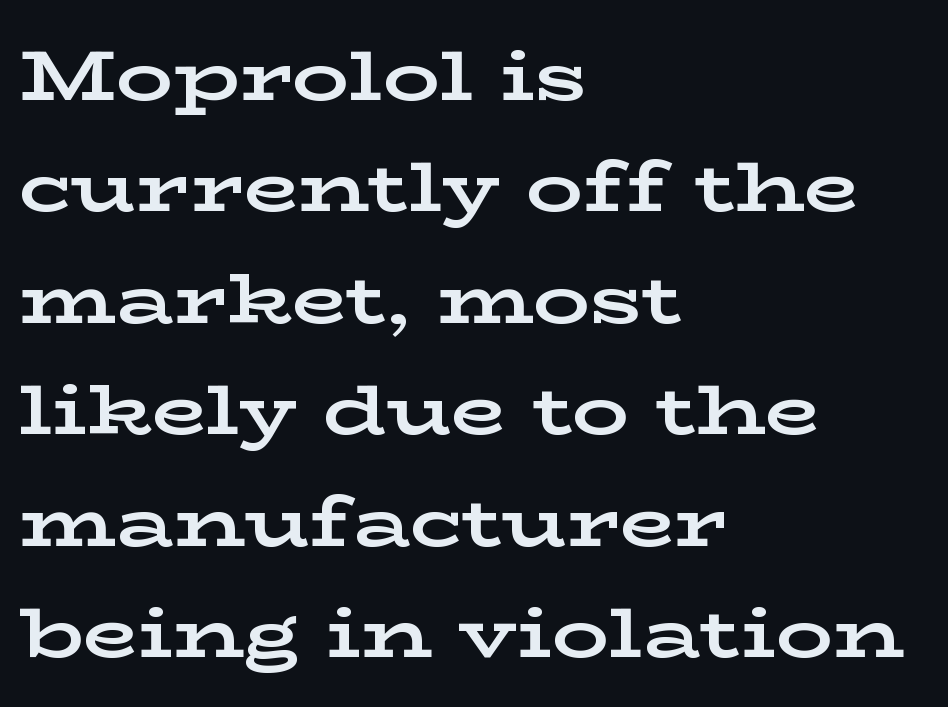
Q: Is the text bold? A: Yes.
Q: Is the text italic (slanted)? A: No, it is upright.
Q: Is the typeface a serif or a sans-serif typeface? A: Serif.
Q: Is the text underlined? A: No.
Q: How is the paragraph aligned? A: Left-aligned.
Q: Is the spacing between letters normal or unusually wide? A: Normal.
Q: Is the spacing between lines tight, normal or loose? A: Normal.
Q: Width (condensed, normal, or wide)? A: Wide.
Q: Stroke contrast? A: Low.
Q: x-height? A: Medium.
Q: Monospaced? A: No.
